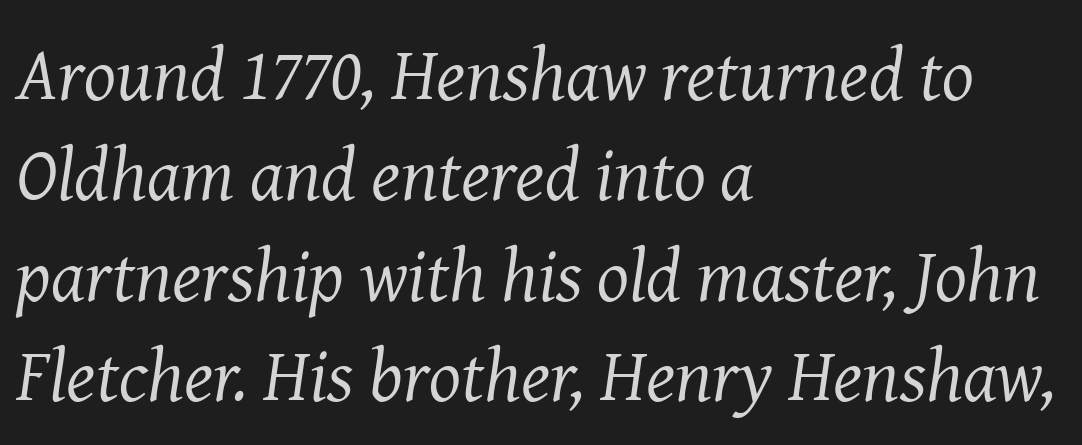
The image shows 75 px regular-weight serif type, italic (leaning right); set left-aligned, normal line spacing (1.34x), normal letter spacing, not underlined; medium stroke contrast and a medium x-height.
